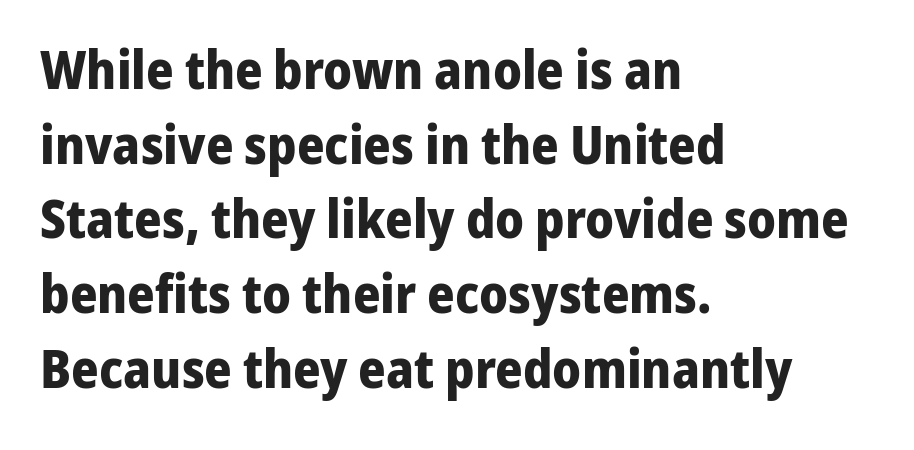
The passage shown has conventional tracking throughout. The letters carry no serifs — their stems end cleanly without finishing strokes. A normal amount of white space separates one row of letters from the next. Notice how the stems are strictly vertical — no italics here. The strokes are fattened all the way to bold. Check the space under the baseline: it is left empty.
